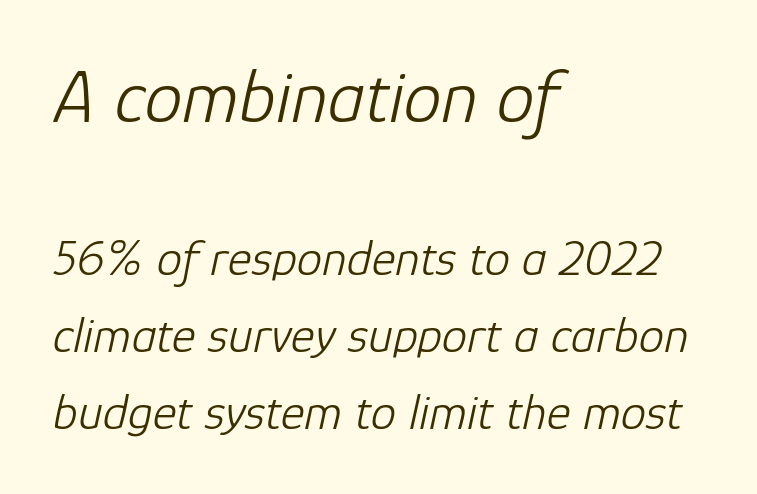
The image shows 76 px light type, italic (leaning right); set left-aligned, normal line spacing (1.51x), normal letter spacing, not underlined; the first (top) block is 1.49x larger; low stroke contrast and a medium x-height.
